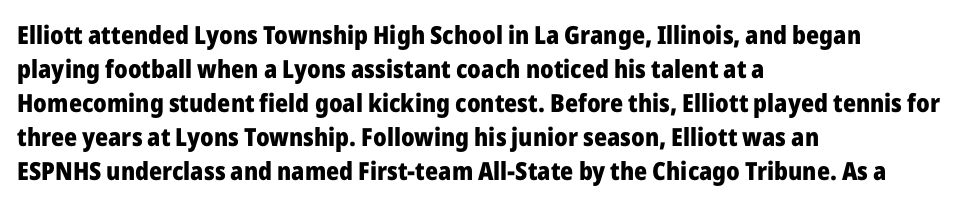
{"italic": "no", "bold": "yes", "underline": "no", "align": "left", "line_spacing": "normal", "line_spacing_ratio": 1.36, "letter_spacing": "normal", "letter_spacing_em": 0.0, "glyph_px": 25}
